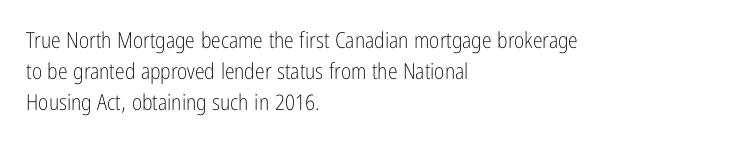
The words here are not underlined. Default kerning and tracking; the words read as compact shapes. The paragraph shown leans on its left margin. Posture: straight, roman, zero tilt. Vertical stems look standard width or narrower in stroke. Vertical spacing — default.
